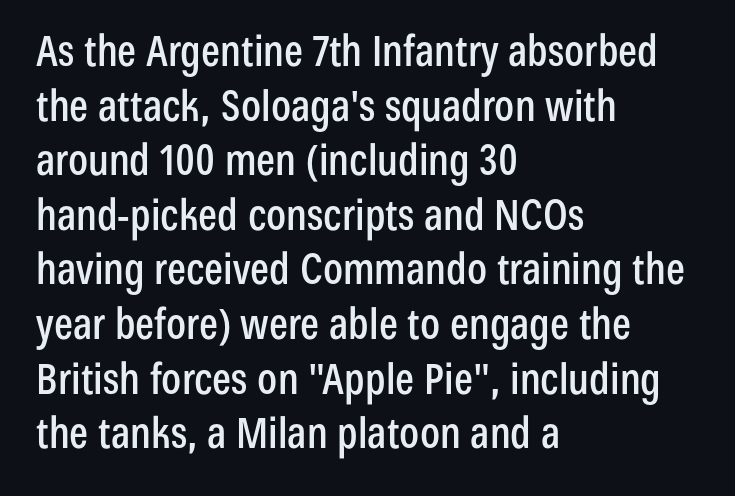
The image shows 42 px condensed sans-serif type, upright; set left-aligned, normal line spacing (1.3x), normal letter spacing, not underlined; low stroke contrast and a medium x-height.
